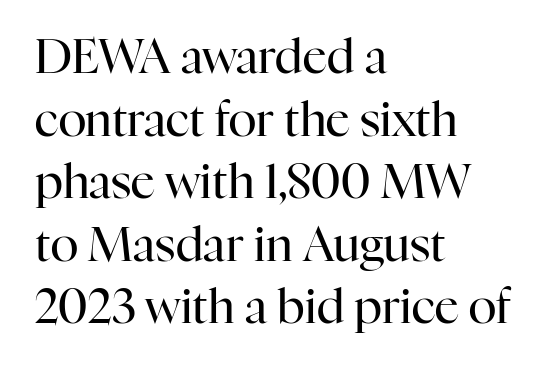
The image shows 47 px regular-weight serif type, upright; set left-aligned, normal line spacing (1.33x), normal letter spacing, not underlined; high stroke contrast and a medium x-height.
